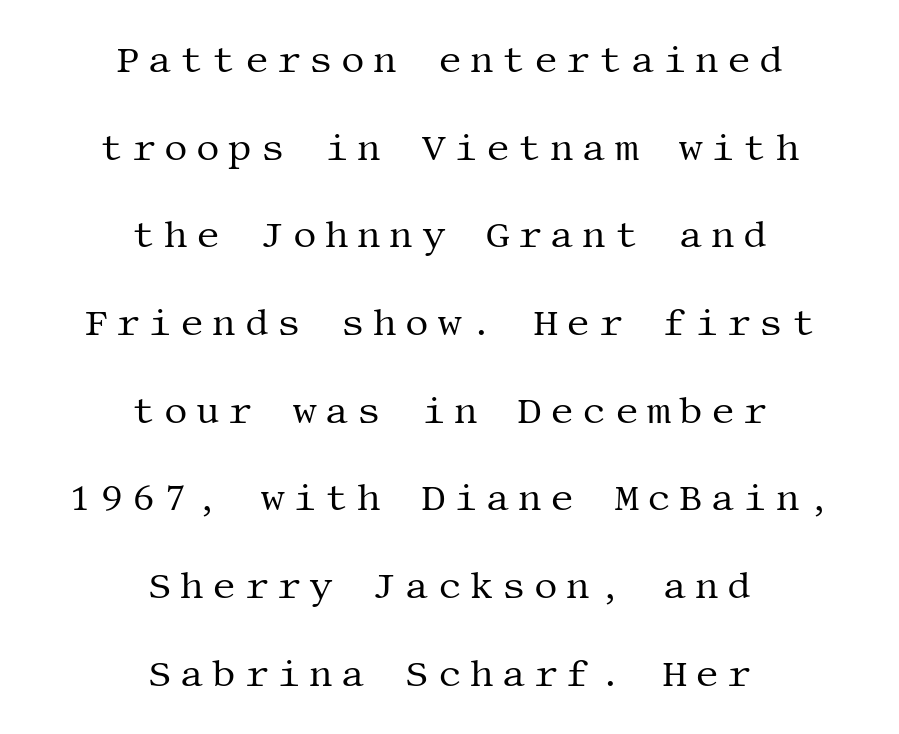
The image shows 37 px regular-weight serif type, upright; set centered, loose line spacing (2.37x), unusually wide letter spacing (+0.23 em), not underlined; medium stroke contrast and a large x-height.
